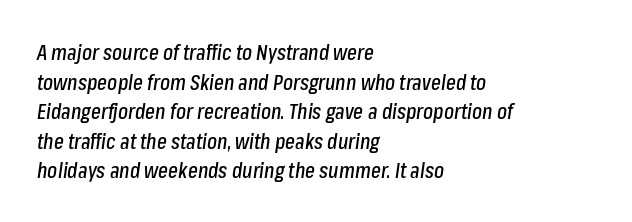
The image shows 21 px text type, italic (leaning right); set left-aligned, normal line spacing (1.41x), normal letter spacing, not underlined.
